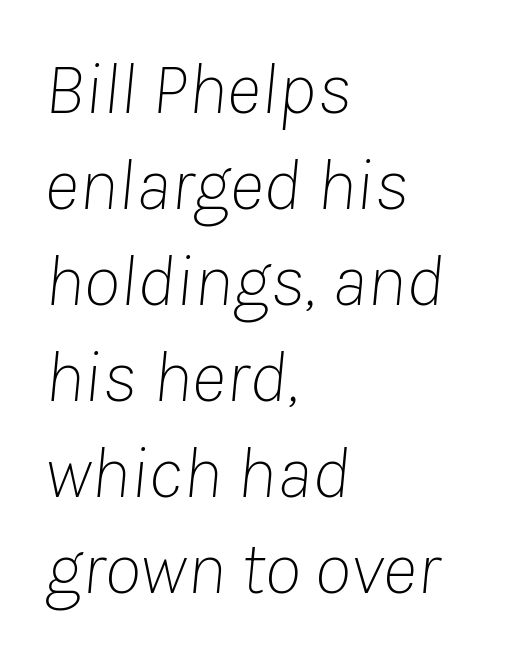
{"italic": "yes", "lean": "right", "slant_degrees": 8, "bold": "no", "weight": "thin", "width": "normal", "stroke_contrast": "low", "x_height": "medium", "monospaced": "no", "underline": "no", "align": "left", "line_spacing": "normal", "line_spacing_ratio": 1.28, "letter_spacing": "normal", "letter_spacing_em": 0.0, "glyph_px": 75}
